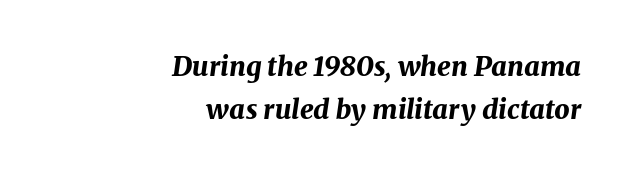
{"italic": "yes", "lean": "right", "slant_degrees": 8, "bold": "yes", "underline": "no", "align": "right", "line_spacing": "normal", "line_spacing_ratio": 1.61, "letter_spacing": "normal", "letter_spacing_em": 0.0, "glyph_px": 27}
